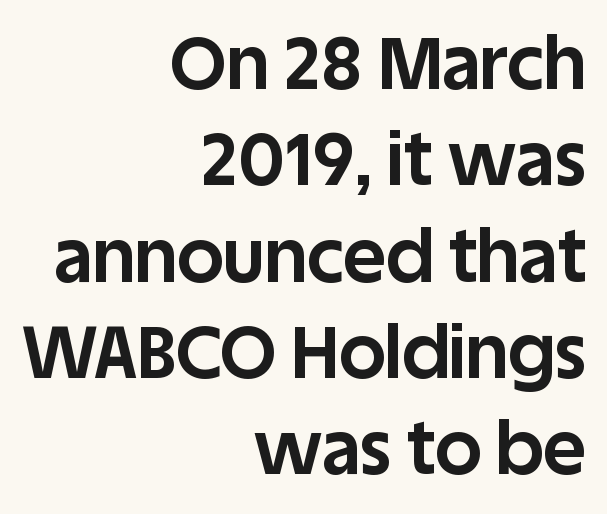
Q: Is the text bold? A: Yes.
Q: Is the text italic (slanted)? A: No, it is upright.
Q: Is the typeface a serif or a sans-serif typeface? A: Sans-serif.
Q: Is the text underlined? A: No.
Q: How is the paragraph aligned? A: Right-aligned.
Q: Is the spacing between letters normal or unusually wide? A: Normal.
Q: Is the spacing between lines tight, normal or loose? A: Normal.
Q: Width (condensed, normal, or wide)? A: Normal.
Q: Stroke contrast? A: Low.
Q: x-height? A: Large.
Q: Monospaced? A: No.
